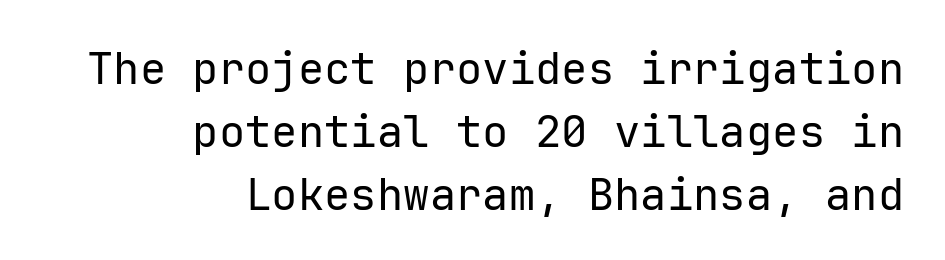
{"serif": "no", "italic": "no", "bold": "no", "weight": "regular", "width": "normal", "stroke_contrast": "low", "x_height": "medium", "underline": "no", "align": "right", "line_spacing": "normal", "line_spacing_ratio": 1.43, "letter_spacing": "normal", "letter_spacing_em": 0.0, "glyph_px": 44}
